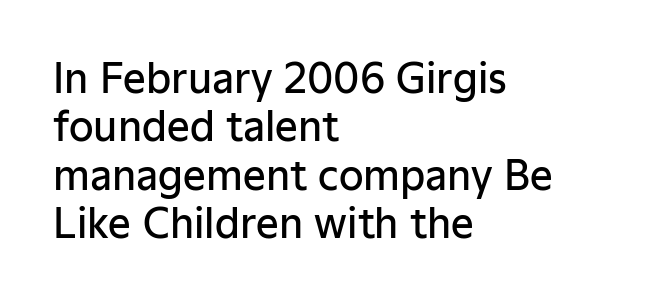
Q: Is the text bold? A: Semi-bold.
Q: Is the text italic (slanted)? A: No, it is upright.
Q: Is the typeface a serif or a sans-serif typeface? A: Sans-serif.
Q: Is the text underlined? A: No.
Q: How is the paragraph aligned? A: Left-aligned.
Q: Is the spacing between letters normal or unusually wide? A: Normal.
Q: Width (condensed, normal, or wide)? A: Normal.
Q: Stroke contrast? A: Low.
Q: x-height? A: Medium.
Q: Monospaced? A: No.
